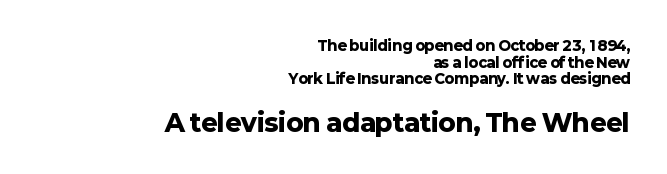
Q: Is the text bold? A: Yes.
Q: Is the text italic (slanted)? A: No, it is upright.
Q: Is the text underlined? A: No.
Q: How is the paragraph aligned? A: Right-aligned.
Q: Is the spacing between letters normal or unusually wide? A: Normal.
Q: Which block of text is set in a larger size, the first (top) or the second (bottom)? A: The second (bottom) one.
